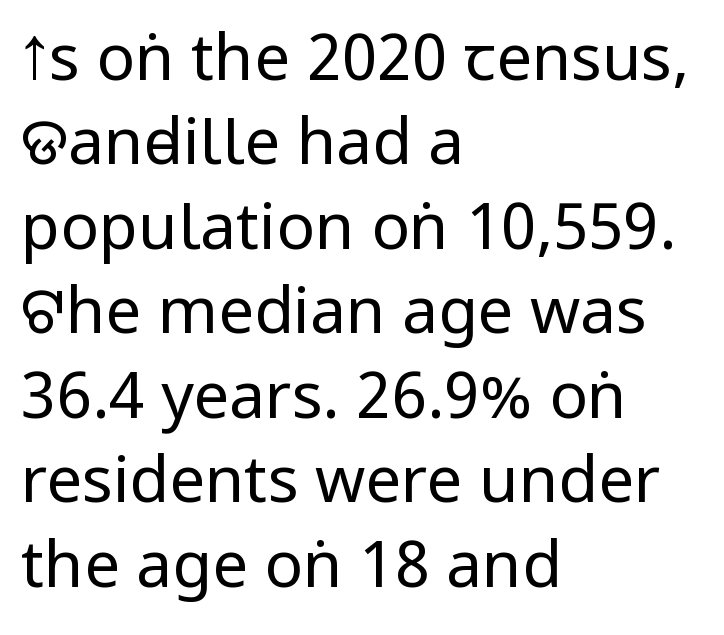
One-word summary of the alignment: left. Evenly set lines give the paragraph a standard silhouette. Posture: straight, roman, zero tilt. This rendering features lettering with no underline. Here the glyphs are tracked normally, forming tight word shapes.
